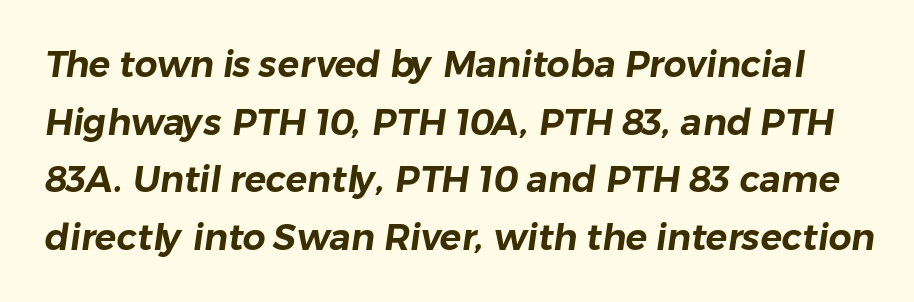
A sans-serif font was chosen for this passage. The passage shown is not underscored anywhere. Students, observe: this is what conventionally led text looks like. Do the characters align in a grid? No, the font is proportional. The type is set solid horizontally, with unmodified tracking.
